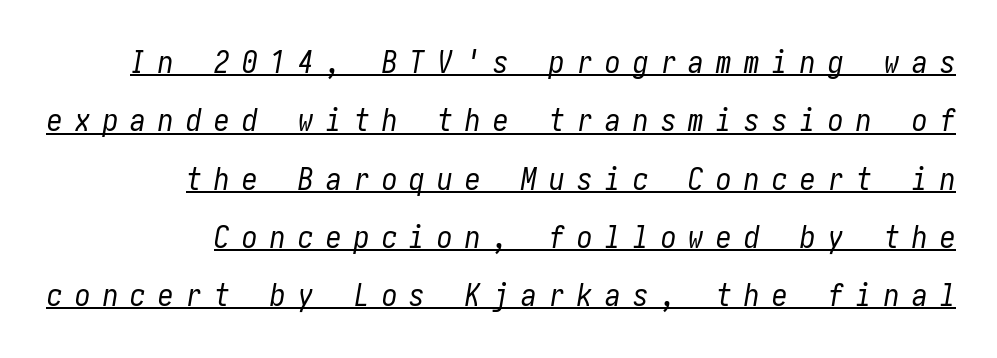
{"italic": "yes", "lean": "right", "slant_degrees": 10, "bold": "no", "weight": "regular", "width": "condensed", "stroke_contrast": "low", "x_height": "medium", "underline": "yes", "align": "right", "line_spacing_ratio": 1.88, "letter_spacing": "wide", "letter_spacing_em": 0.4, "glyph_px": 31}
